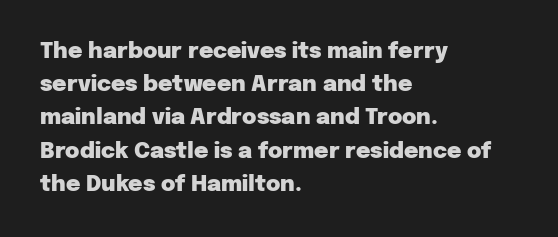
{"italic": "no", "bold": "yes", "underline": "no", "align": "left", "line_spacing": "normal", "line_spacing_ratio": 1.51, "letter_spacing": "normal", "letter_spacing_em": 0.0, "glyph_px": 22}
